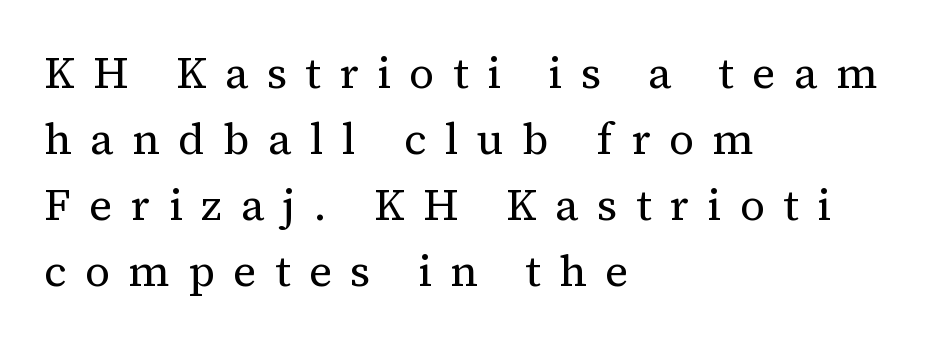
{"serif": "yes", "italic": "no", "bold": "no", "weight": "regular", "width": "normal", "stroke_contrast": "medium", "x_height": "medium", "monospaced": "no", "underline": "no", "align": "left", "line_spacing": "normal", "line_spacing_ratio": 1.5, "letter_spacing": "wide", "letter_spacing_em": 0.42, "glyph_px": 44}
